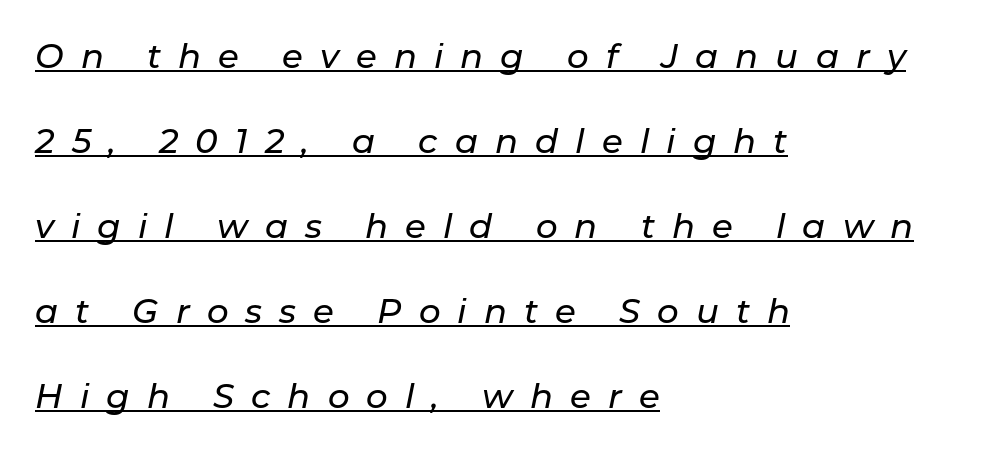
{"italic": "yes", "lean": "right", "slant_degrees": 11, "width": "normal", "stroke_contrast": "low", "x_height": "medium", "monospaced": "no", "underline": "yes", "align": "left", "line_spacing": "loose", "line_spacing_ratio": 2.5, "letter_spacing": "wide", "letter_spacing_em": 0.5, "glyph_px": 34}
